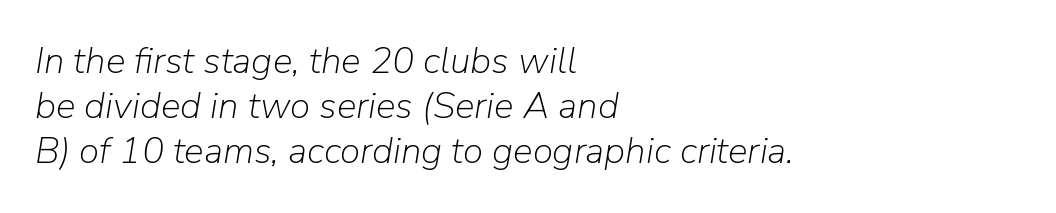
{"italic": "yes", "lean": "right", "slant_degrees": 9, "bold": "no", "weight": "light", "width": "normal", "stroke_contrast": "low", "x_height": "medium", "monospaced": "no", "underline": "no", "align": "left", "line_spacing_ratio": 1.22, "letter_spacing": "normal", "letter_spacing_em": 0.0, "glyph_px": 37}
